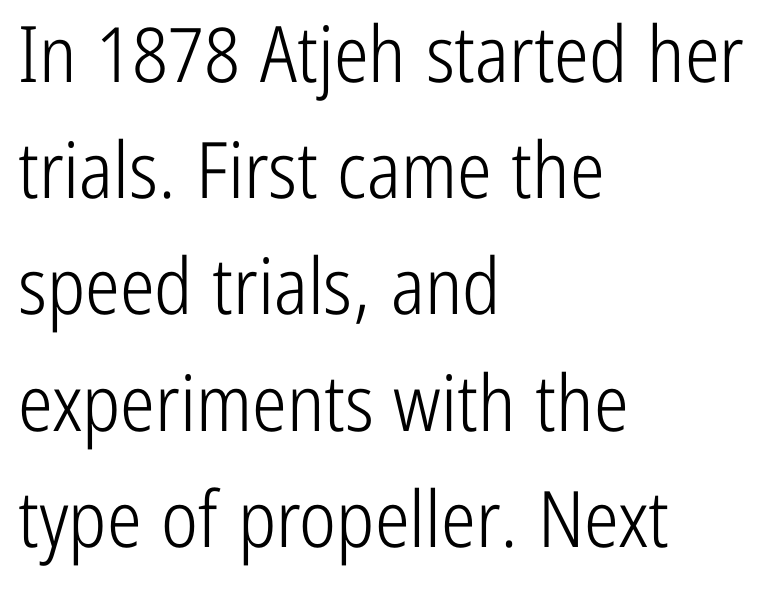
Quick note: interline space is typical. You could call the tracking neutral — neither tight nor loose. Notice how the stems are strictly vertical — no italics here. Bold? No — there's no thickening of the strokes. This rendering features lettering with no underline. Observe the absence of serifs on each vertical stroke in this sample.
